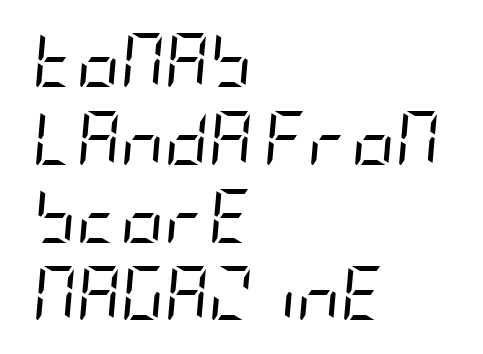
The image shows 54 px regular-weight, condensed type, italic (leaning right); set left-aligned, normal line spacing (1.44x), normal letter spacing, not underlined; low stroke contrast and a large x-height.
